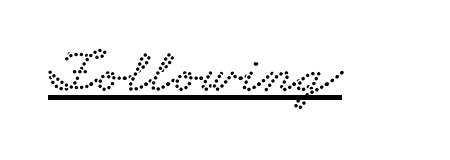
The typesetter has applied underlining to the passage shown. Spacing verdict: proportional, widths tailored to each character. The rendering shows small feet on the letterforms — a serif design. The horizontal fit of the characters is conventional and even.
